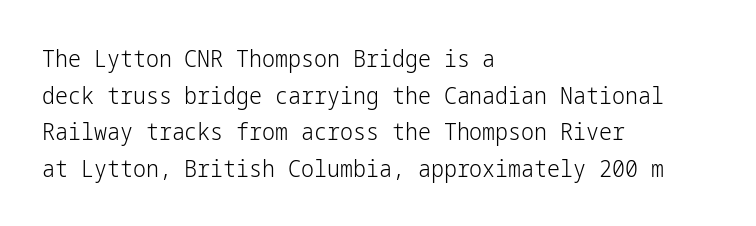
Notice how descenders clear the ascenders below comfortably — that's standard leading. Heft: none added — not bold. Posture: upright roman. The tracking reads as untouched default to a designer's eye. If you drew a ruler down the left edge, every line would touch it.
